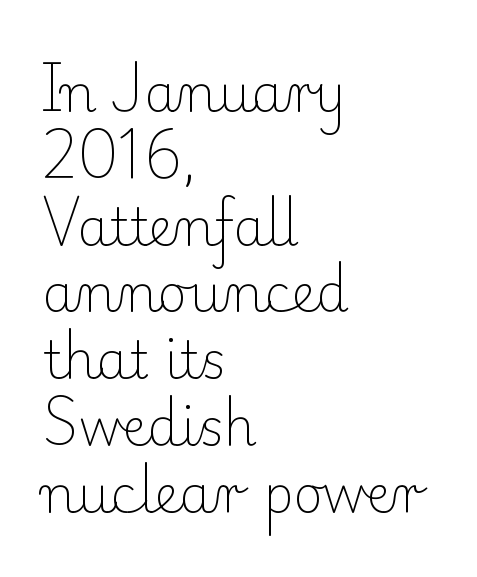
{"serif": "yes", "italic": "no", "bold": "no", "weight": "light", "width": "normal", "stroke_contrast": "low", "x_height": "small", "monospaced": "no", "underline": "no", "align": "left", "line_spacing": "normal", "line_spacing_ratio": 1.31, "letter_spacing": "normal", "letter_spacing_em": 0.0, "glyph_px": 51}
